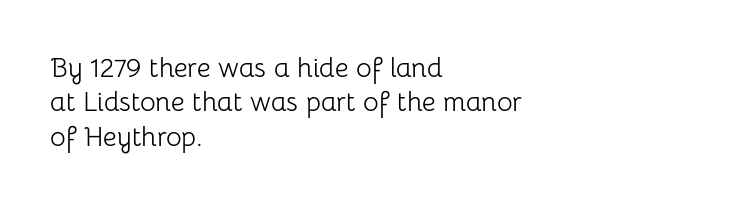
The image shows 27 px text type, upright; set left-aligned, normal line spacing (1.27x), normal letter spacing, not underlined.
